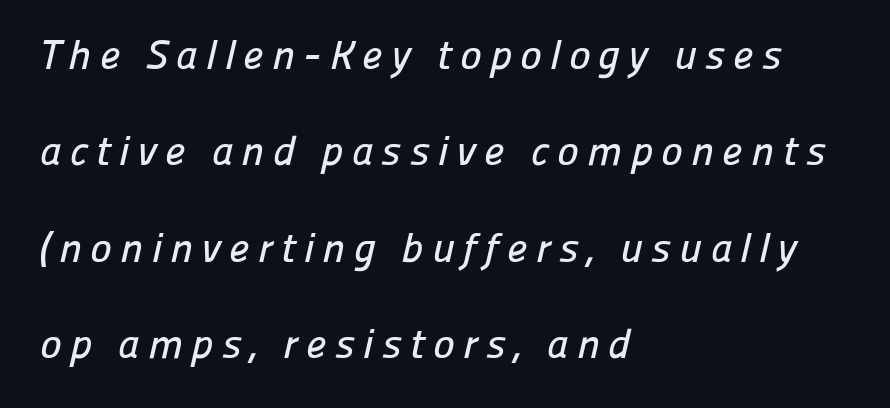
The image shows 41 px sans-serif type; set left-aligned, loose line spacing (2.35x), unusually wide letter spacing (+0.2 em), not underlined; low stroke contrast and a medium x-height.
